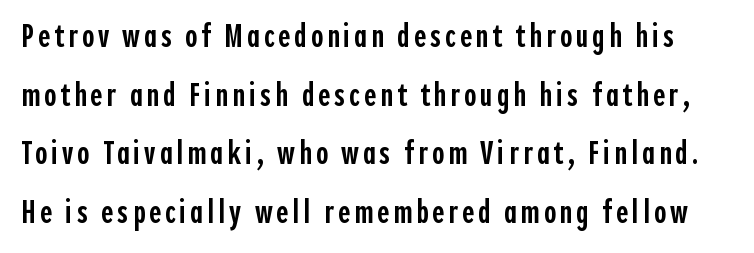
{"serif": "no", "italic": "no", "bold": "semi", "weight": "semibold", "width": "condensed", "x_height": "medium", "monospaced": "no", "underline": "no", "line_spacing_ratio": 1.78, "glyph_px": 33}
